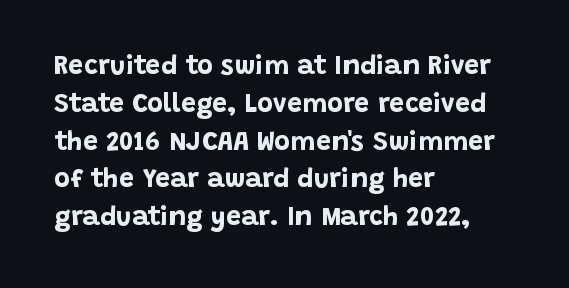
The image shows 27 px bold type, upright; set left-aligned, normal line spacing (1.4x), normal letter spacing, not underlined.
